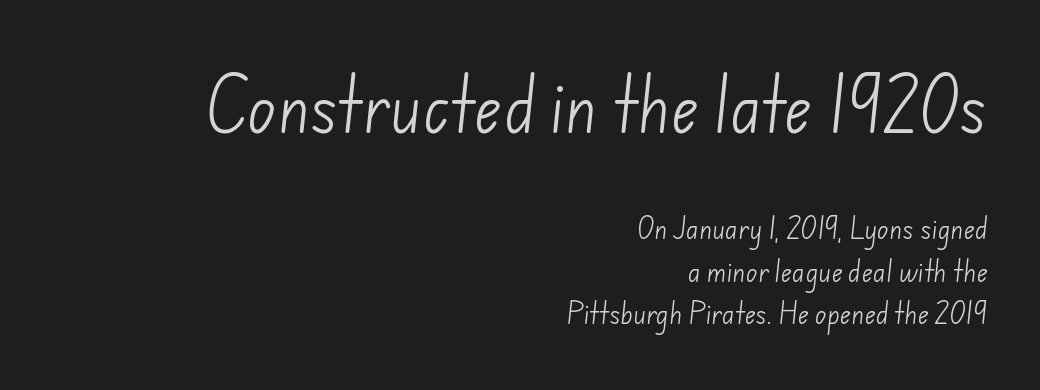
Spacing verdict: proportional, widths tailored to each character. A sans-serif font was chosen for this passage. Stroke mass is kept to a normal reading level or below. Block one is the big one; block two sits smaller underneath. Lines of text with bare space underneath. This rendering uses right alignment, leaving the left contour irregular.
